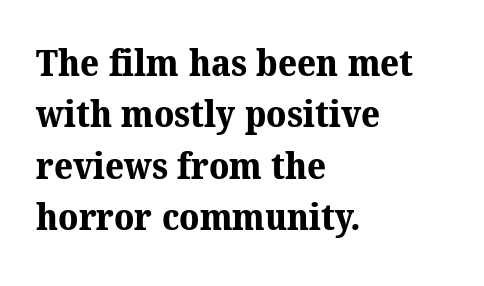
The image shows 37 px bold serif type; set left-aligned, normal line spacing (1.39x), normal letter spacing, not underlined; medium stroke contrast and a medium x-height.
